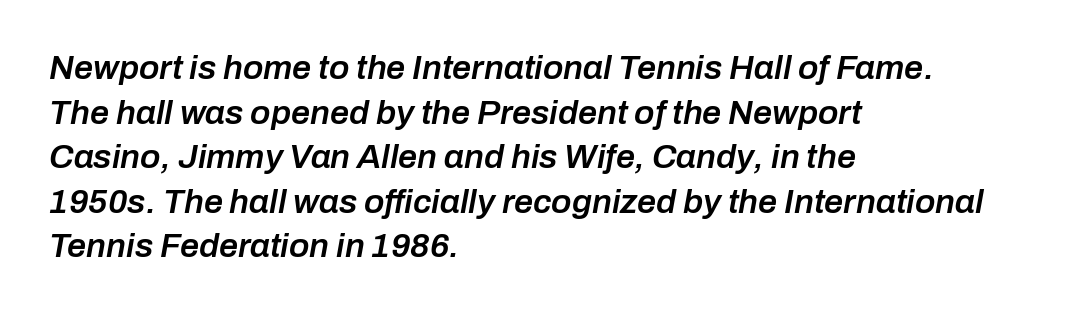
The image shows 34 px semibold type, italic (leaning right); set left-aligned, normal line spacing (1.31x), normal letter spacing, not underlined; low stroke contrast and a medium x-height.
